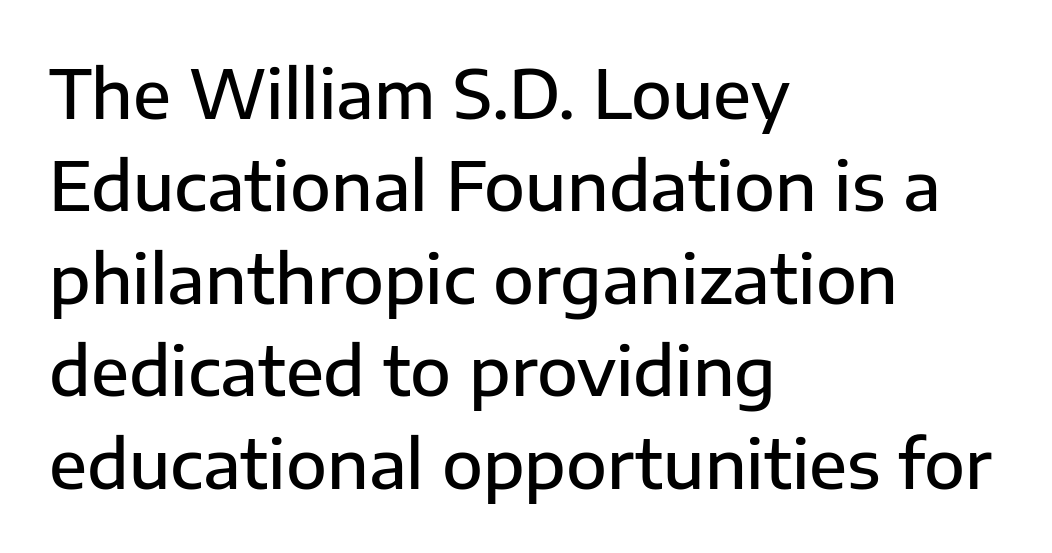
The image shows 67 px semibold sans-serif type, upright; set left-aligned, normal line spacing (1.38x), normal letter spacing, not underlined; low stroke contrast and a medium x-height.
